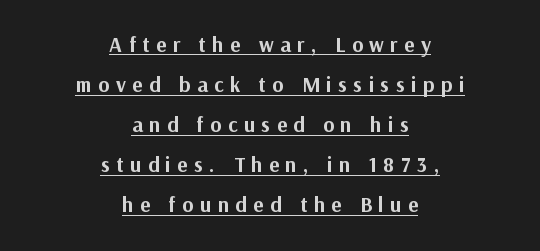
{"italic": "no", "bold": "yes", "underline": "yes", "align": "center", "line_spacing": "loose", "line_spacing_ratio": 1.91, "letter_spacing": "wide", "letter_spacing_em": 0.31, "glyph_px": 21}
